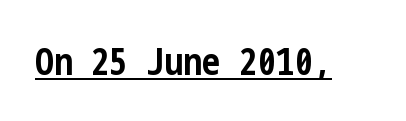
{"serif": "no", "italic": "no", "bold": "yes", "weight": "bold", "width": "condensed", "stroke_contrast": "low", "x_height": "medium", "underline": "yes", "letter_spacing": "normal", "letter_spacing_em": 0.0, "glyph_px": 37}
